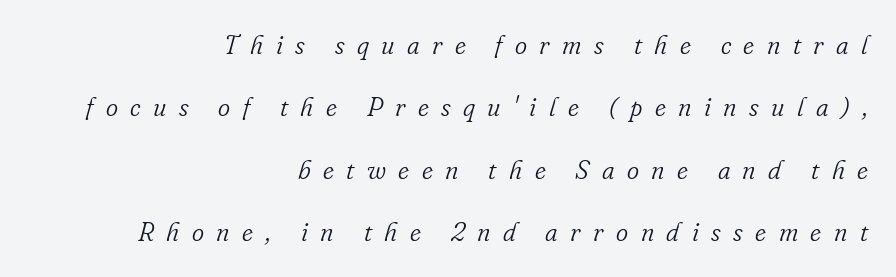
Q: Is the text bold? A: No.
Q: Is the text italic (slanted)? A: Yes, it leans right by about 16 degrees.
Q: Is the text underlined? A: No.
Q: How is the paragraph aligned? A: Right-aligned.
Q: Is the spacing between letters normal or unusually wide? A: Unusually wide.
Q: Is the spacing between lines tight, normal or loose? A: Loose.
